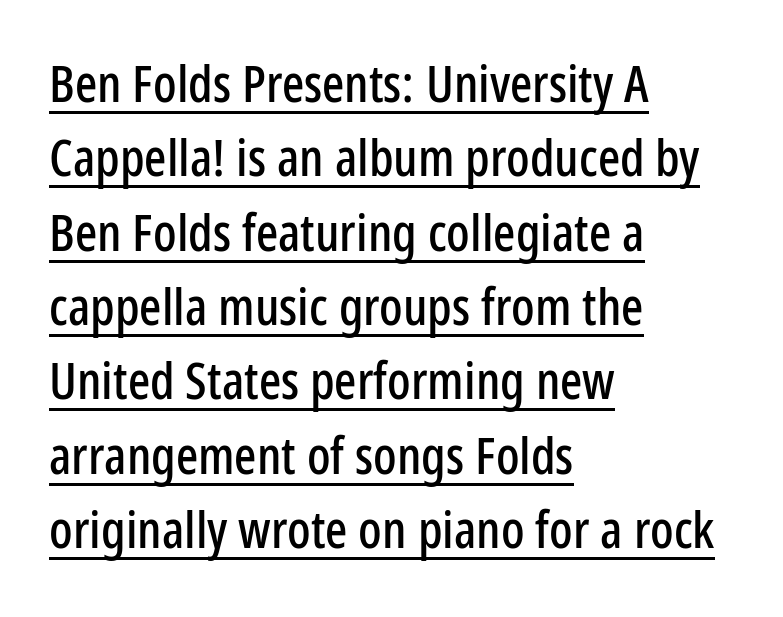
{"serif": "no", "italic": "no", "width": "condensed", "stroke_contrast": "low", "x_height": "medium", "monospaced": "no", "underline": "yes", "align": "left", "line_spacing": "normal", "line_spacing_ratio": 1.43, "letter_spacing": "normal", "letter_spacing_em": 0.0, "glyph_px": 52}
